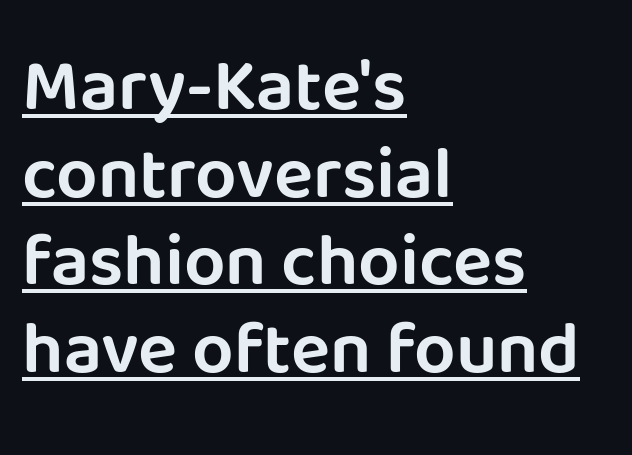
Ordinary non-slanted type is in use. You could not count columns in this text — the font is proportionally spaced. The passage shown is typeset with a sans-serif family. Quick note: underline on. The tracking reads as untouched default to a designer's eye. If you drew a ruler down the left edge, every line would touch it.
